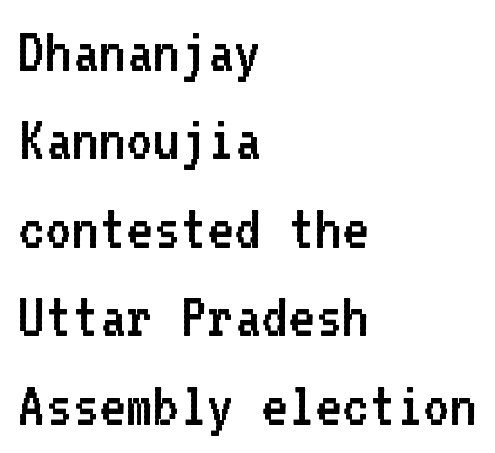
{"serif": "no", "italic": "no", "bold": "no", "weight": "regular", "width": "normal", "stroke_contrast": "low", "x_height": "medium", "monospaced": "yes", "underline": "no", "align": "left", "line_spacing": "normal", "line_spacing_ratio": 1.36, "letter_spacing": "normal", "letter_spacing_em": 0.0, "glyph_px": 65}
